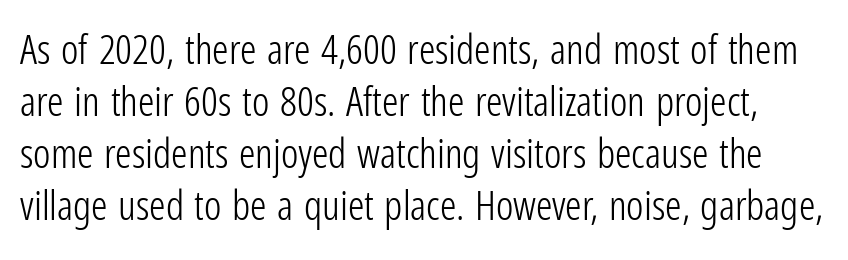
{"serif": "no", "italic": "no", "bold": "no", "weight": "light", "width": "condensed", "stroke_contrast": "low", "x_height": "medium", "monospaced": "no", "underline": "no", "line_spacing": "normal", "line_spacing_ratio": 1.27, "letter_spacing": "normal", "letter_spacing_em": 0.0, "glyph_px": 41}
